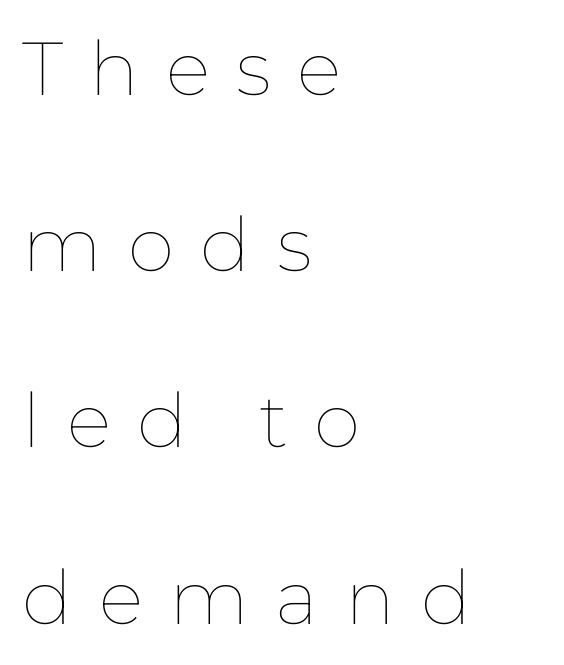
The image shows 75 px thin type, upright; set left-aligned, loose line spacing (2.35x), unusually wide letter spacing (+0.35 em), not underlined; low stroke contrast and a medium x-height.
